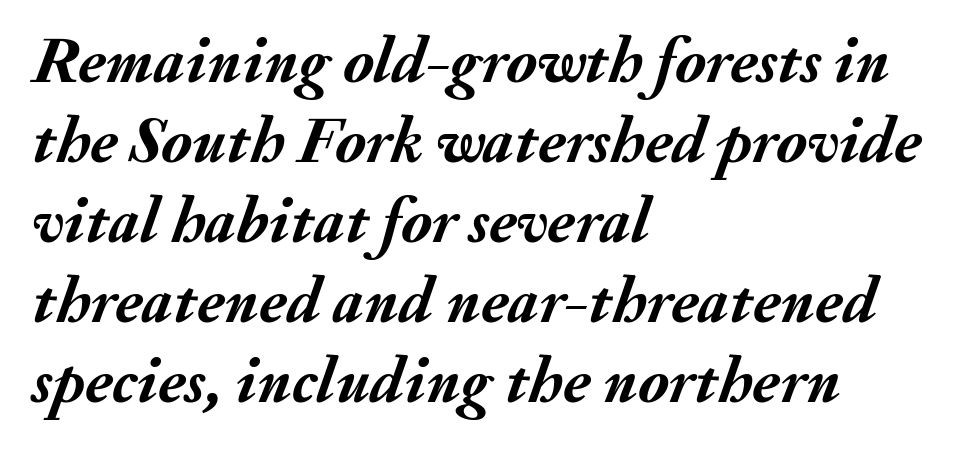
Q: Is the text bold? A: Yes.
Q: Is the text italic (slanted)? A: Yes, it leans right by about 20 degrees.
Q: Is the text underlined? A: No.
Q: How is the paragraph aligned? A: Left-aligned.
Q: Is the spacing between letters normal or unusually wide? A: Normal.
Q: Width (condensed, normal, or wide)? A: Normal.
Q: Stroke contrast? A: Medium.
Q: x-height? A: Small.
Q: Monospaced? A: No.
